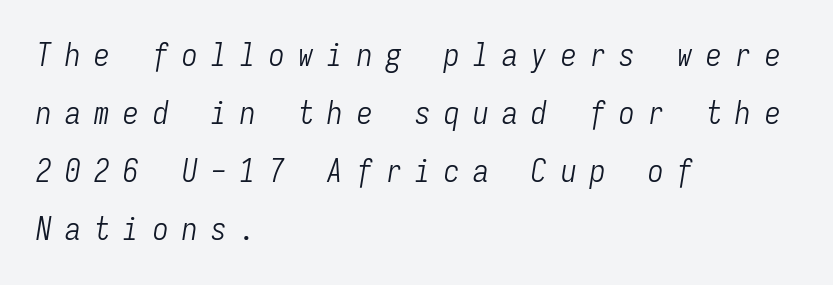
Q: Is the text bold? A: No.
Q: Is the text italic (slanted)? A: Yes, it leans right by about 9 degrees.
Q: Is the text underlined? A: No.
Q: How is the paragraph aligned? A: Left-aligned.
Q: Is the spacing between letters normal or unusually wide? A: Unusually wide.
Q: Width (condensed, normal, or wide)? A: Condensed.
Q: Stroke contrast? A: Low.
Q: x-height? A: Medium.
Q: Monospaced? A: Yes.
